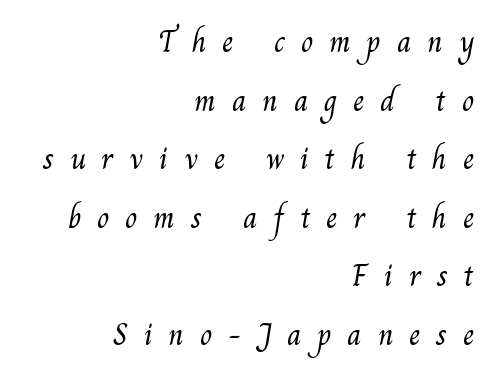
The image shows 32 px light serif type; set right-aligned, line spacing 1.83x, unusually wide letter spacing (+0.49 em), not underlined; medium stroke contrast and a small x-height.
